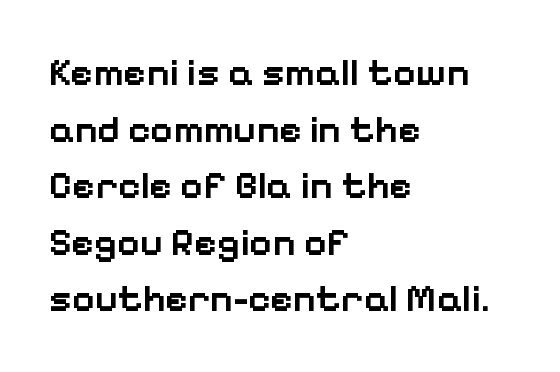
{"serif": "no", "italic": "no", "bold": "semi", "weight": "semibold", "width": "normal", "stroke_contrast": "low", "x_height": "medium", "monospaced": "no", "underline": "no", "align": "left", "line_spacing": "normal", "line_spacing_ratio": 1.45, "letter_spacing": "normal", "letter_spacing_em": 0.0, "glyph_px": 39}
